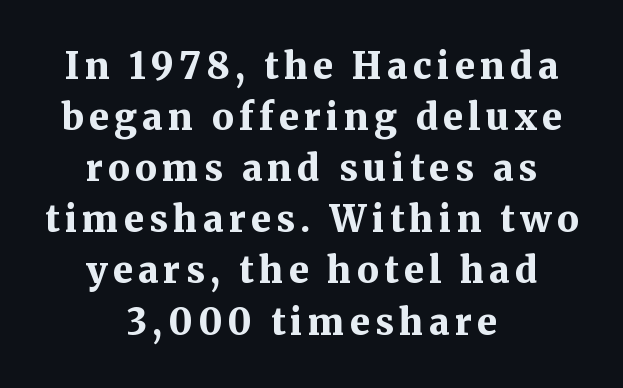
Q: Is the text bold? A: Yes.
Q: Is the text italic (slanted)? A: No, it is upright.
Q: Is the typeface a serif or a sans-serif typeface? A: Serif.
Q: Is the text underlined? A: No.
Q: How is the paragraph aligned? A: Centered.
Q: Is the spacing between lines tight, normal or loose? A: Normal.
Q: Width (condensed, normal, or wide)? A: Normal.
Q: Stroke contrast? A: Medium.
Q: x-height? A: Medium.
Q: Monospaced? A: No.
